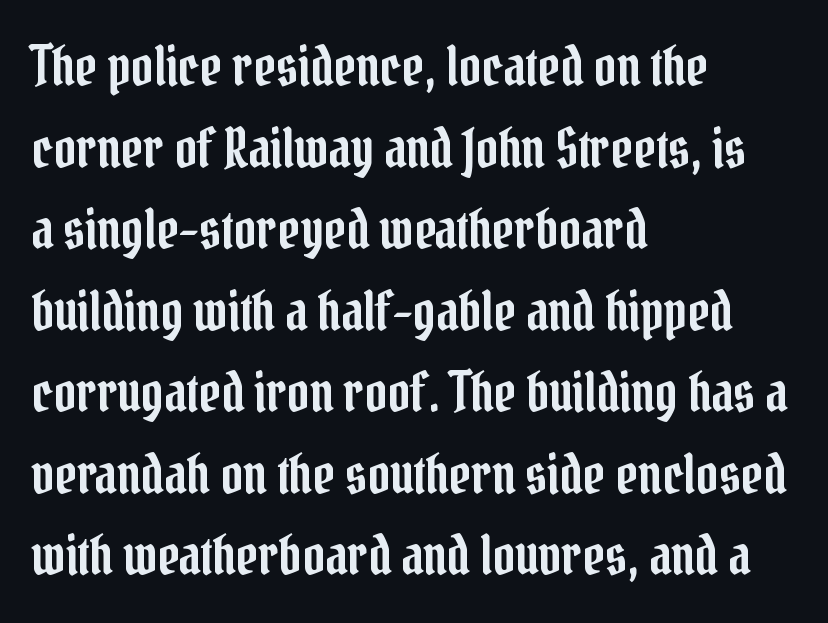
The image shows 54 px condensed serif type, upright; set left-aligned, normal line spacing (1.51x), normal letter spacing, not underlined; low stroke contrast and a medium x-height.
